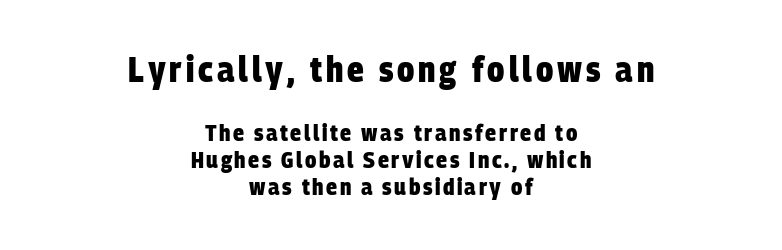
The image shows 35 px heavy, condensed sans-serif type; set centered, line spacing 1.19x, not underlined; the first (top) block is 1.52x larger; low stroke contrast and a large x-height.
